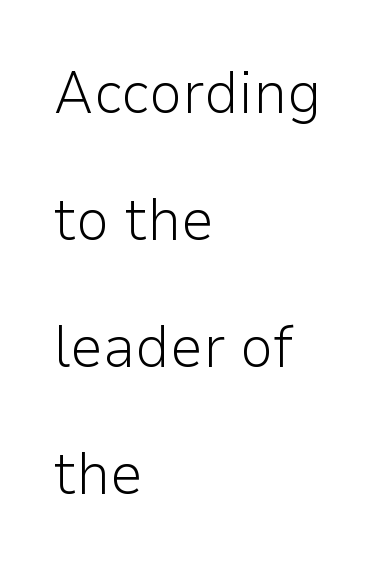
The words here are not underlined. Regarding serifs, this sample does without them. Honestly, the rows look like they've been pulled way apart. The typesetter chose a ragged-right arrangement here. Stroke thickness stays within the range of a standard reading face or lighter. This is roman type, the default non-slanted kind.
